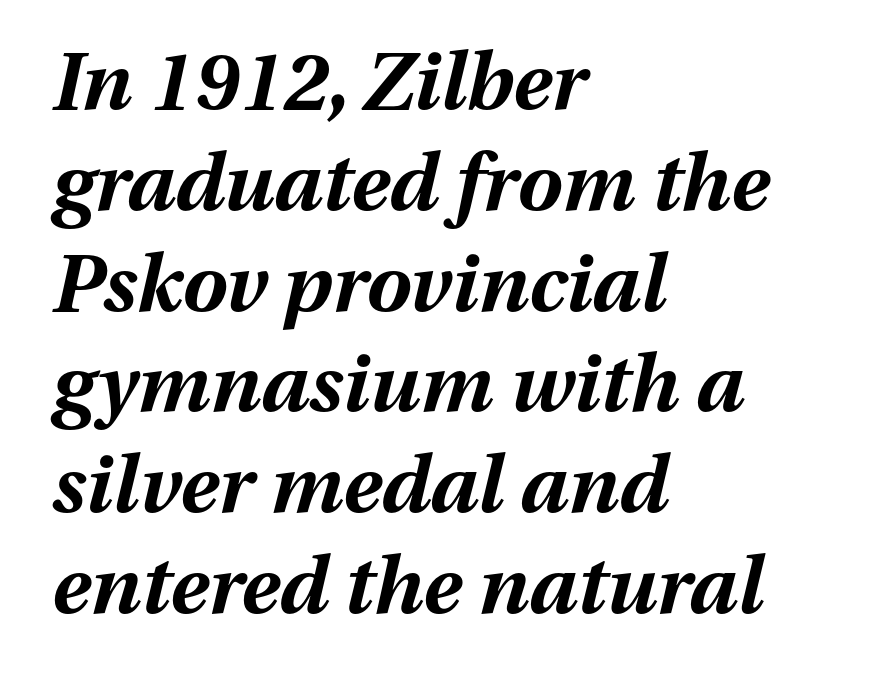
{"italic": "yes", "lean": "right", "slant_degrees": 13, "bold": "yes", "weight": "bold", "width": "normal", "stroke_contrast": "medium", "x_height": "medium", "monospaced": "no", "underline": "no", "align": "left", "line_spacing": "normal", "line_spacing_ratio": 1.26, "letter_spacing": "normal", "letter_spacing_em": 0.0, "glyph_px": 80}
